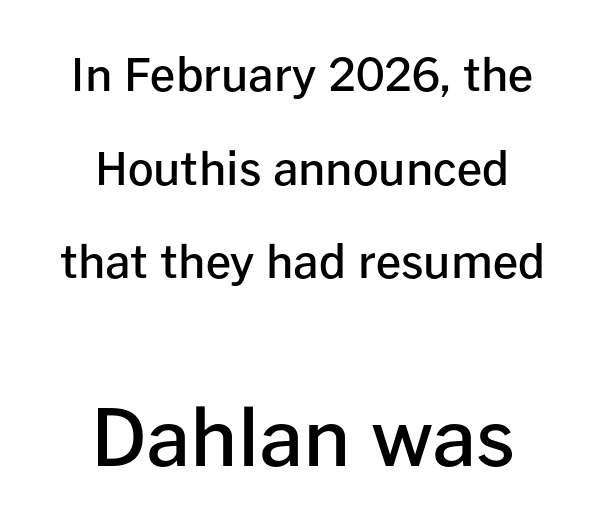
The letters in the lower block stand taller than those in the block above. Letter spacing: default. Students, observe: this is what heavily led, spacious text looks like. Typesetter's note: demi weight, one step under bold. The passage shown is typed in a proportional face where columns would drift.
